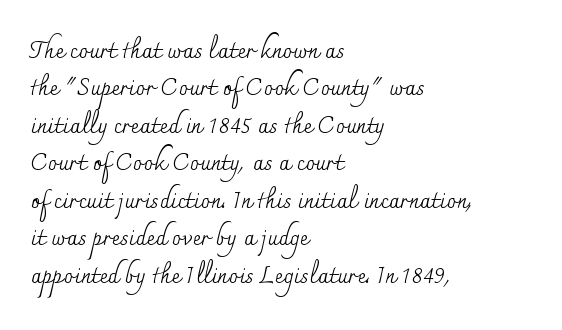
{"bold": "no", "underline": "no", "align": "left", "line_spacing": "normal", "line_spacing_ratio": 1.63, "letter_spacing": "normal", "letter_spacing_em": 0.0, "glyph_px": 23}
